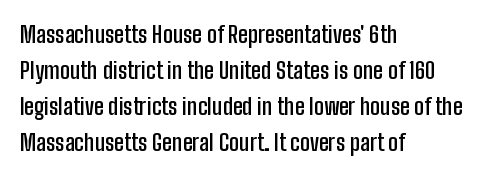
Q: Is the text bold? A: Semi-bold.
Q: Is the text italic (slanted)? A: No, it is upright.
Q: Is the text underlined? A: No.
Q: How is the paragraph aligned? A: Left-aligned.
Q: Is the spacing between letters normal or unusually wide? A: Normal.
Q: Is the spacing between lines tight, normal or loose? A: Normal.
